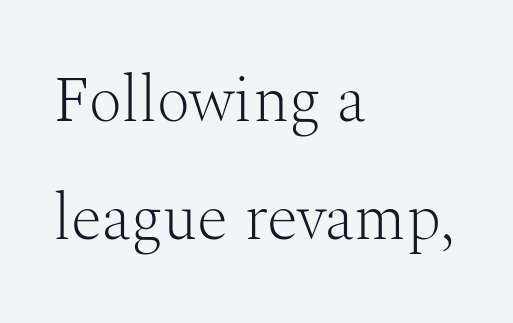
Q: Is the text bold? A: No.
Q: Is the text italic (slanted)? A: No, it is upright.
Q: Is the typeface a serif or a sans-serif typeface? A: Serif.
Q: Is the text underlined? A: No.
Q: How is the paragraph aligned? A: Left-aligned.
Q: Is the spacing between letters normal or unusually wide? A: Normal.
Q: Width (condensed, normal, or wide)? A: Normal.
Q: Stroke contrast? A: Medium.
Q: x-height? A: Medium.
Q: Monospaced? A: No.
